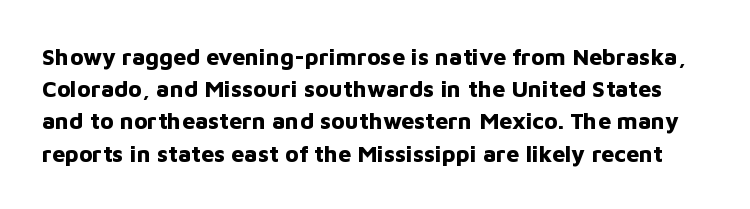
The image shows 23 px bold type, upright; set normal line spacing (1.4x), normal letter spacing, not underlined.
